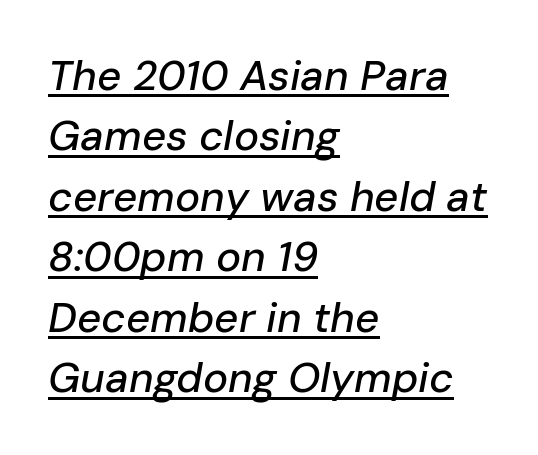
Here the glyphs are tracked normally, forming tight word shapes. Each new line begins a customary step beneath the previous one. Horizontally, the lines are justified to the leading edge only. Underlined type. This sample has the flowing, uneven cadence of proportional lettering.
